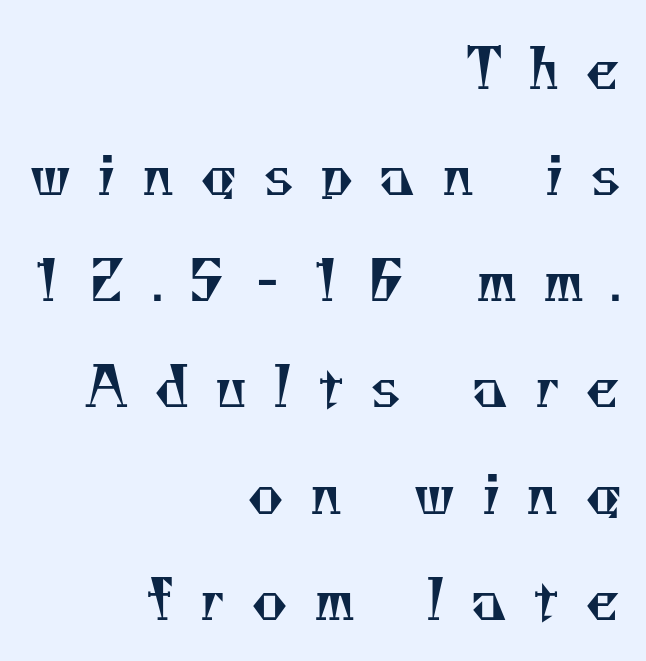
{"serif": "yes", "bold": "no", "weight": "regular", "width": "normal", "stroke_contrast": "medium", "x_height": "small", "monospaced": "no", "underline": "no", "align": "right", "line_spacing": "loose", "line_spacing_ratio": 1.93, "letter_spacing": "wide", "letter_spacing_em": 0.47, "glyph_px": 55}
